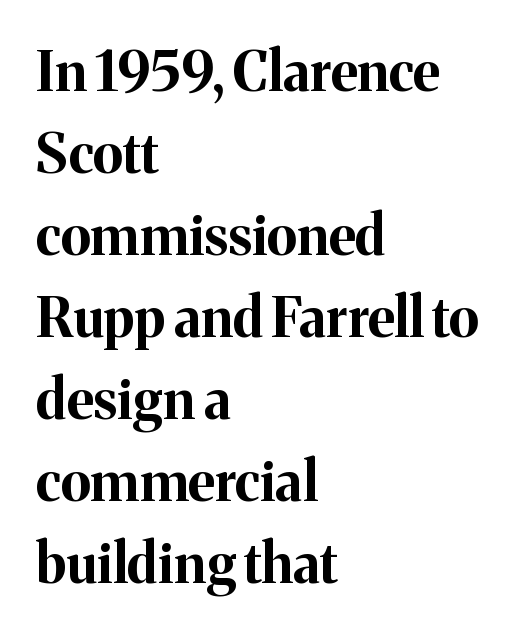
The image shows 55 px bold serif type, upright; set left-aligned, normal line spacing (1.49x), normal letter spacing, not underlined; medium stroke contrast and a medium x-height.
